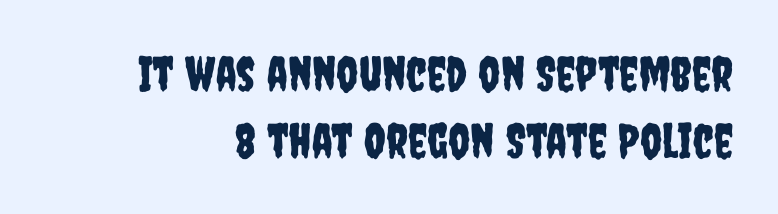
Q: Is the text italic (slanted)? A: No, it is upright.
Q: Is the typeface a serif or a sans-serif typeface? A: Sans-serif.
Q: Is the text underlined? A: No.
Q: Is the spacing between letters normal or unusually wide? A: Normal.
Q: Is the spacing between lines tight, normal or loose? A: Normal.
Q: Width (condensed, normal, or wide)? A: Condensed.
Q: Stroke contrast? A: Low.
Q: x-height? A: Large.
Q: Monospaced? A: No.
